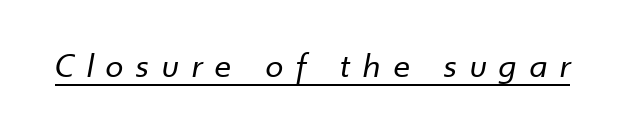
Q: Is the text bold? A: No.
Q: Is the text italic (slanted)? A: Yes, it leans right by about 10 degrees.
Q: Is the text underlined? A: Yes.
Q: Is the spacing between letters normal or unusually wide? A: Unusually wide.
Q: Width (condensed, normal, or wide)? A: Normal.
Q: Stroke contrast? A: Low.
Q: x-height? A: Small.
Q: Monospaced? A: No.
